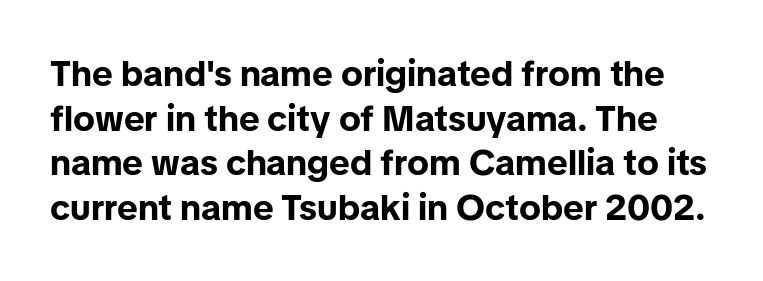
Q: Is the text bold? A: Yes.
Q: Is the text italic (slanted)? A: No, it is upright.
Q: Is the typeface a serif or a sans-serif typeface? A: Sans-serif.
Q: Is the text underlined? A: No.
Q: Is the spacing between letters normal or unusually wide? A: Normal.
Q: Width (condensed, normal, or wide)? A: Normal.
Q: Stroke contrast? A: Low.
Q: x-height? A: Medium.
Q: Monospaced? A: No.
